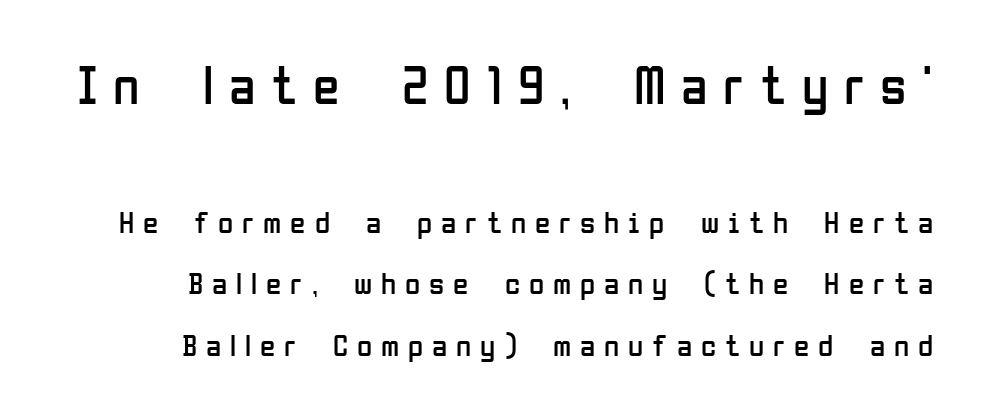
Q: Is the text bold? A: No.
Q: Is the text italic (slanted)? A: No, it is upright.
Q: Is the typeface a serif or a sans-serif typeface? A: Sans-serif.
Q: Is the text underlined? A: No.
Q: Is the spacing between letters normal or unusually wide? A: Unusually wide.
Q: Is the spacing between lines tight, normal or loose? A: Loose.
Q: Which block of text is set in a larger size, the first (top) or the second (bottom)? A: The first (top) one.
Q: Width (condensed, normal, or wide)? A: Condensed.
Q: Stroke contrast? A: Low.
Q: x-height? A: Medium.
Q: Monospaced? A: No.
